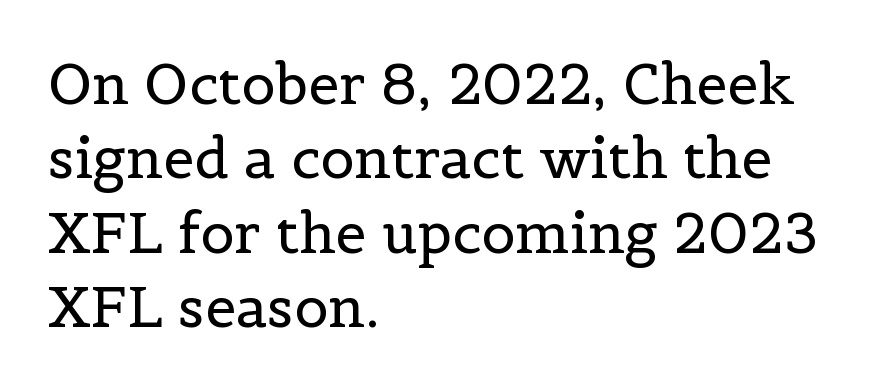
Just letters on the line, the space beneath them empty. No extra tracking has been applied to these lines. In CSS terms this would be text-align: left. Each letter keeps its own natural width here, so spacing adapts to shape. The letters look calm and open, with moderate or lighter stems. Italic? Not at all — the glyphs are vertical.
